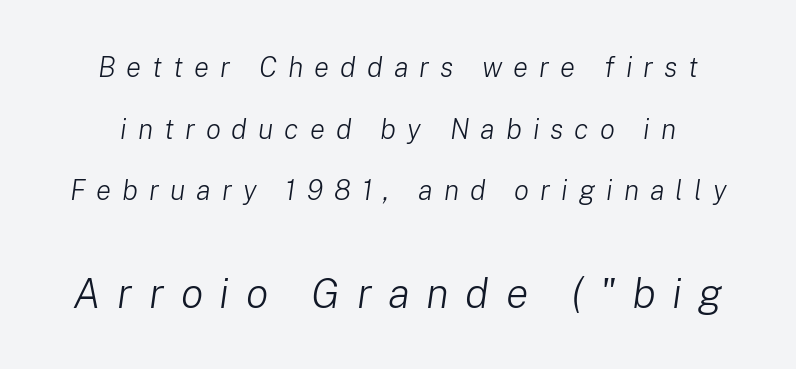
{"italic": "yes", "lean": "right", "slant_degrees": 8, "bold": "no", "weight": "light", "width": "normal", "stroke_contrast": "low", "x_height": "medium", "monospaced": "no", "underline": "no", "line_spacing": "loose", "line_spacing_ratio": 2.2, "letter_spacing": "wide", "letter_spacing_em": 0.39, "larger_block": "second", "size_ratio": 1.5, "glyph_px": 42}
